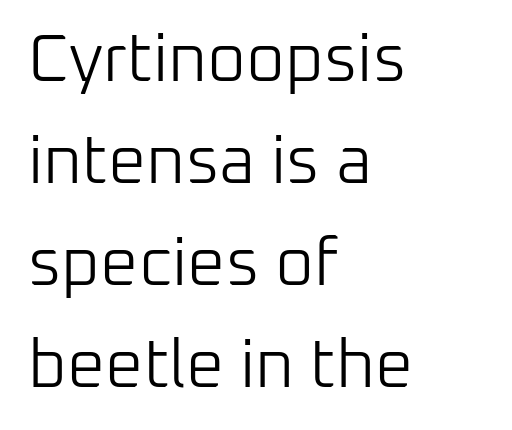
Q: Is the text bold? A: No.
Q: Is the text italic (slanted)? A: No, it is upright.
Q: Is the typeface a serif or a sans-serif typeface? A: Sans-serif.
Q: Is the text underlined? A: No.
Q: How is the paragraph aligned? A: Left-aligned.
Q: Is the spacing between letters normal or unusually wide? A: Normal.
Q: Is the spacing between lines tight, normal or loose? A: Normal.
Q: Width (condensed, normal, or wide)? A: Normal.
Q: Stroke contrast? A: Low.
Q: x-height? A: Medium.
Q: Monospaced? A: No.
